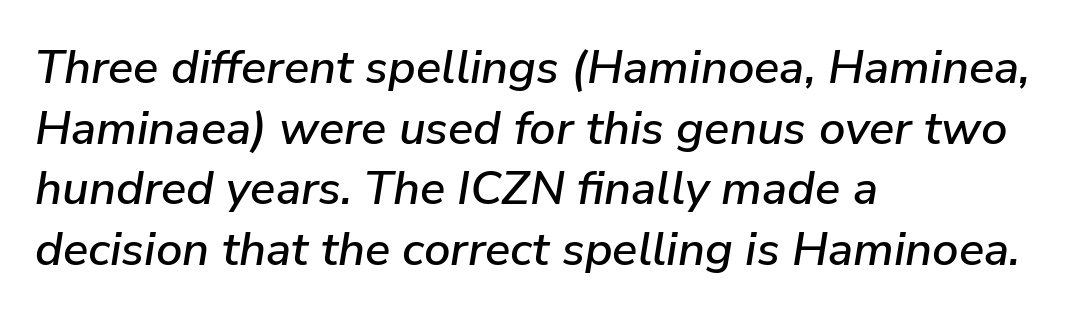
{"italic": "yes", "lean": "right", "slant_degrees": 9, "width": "normal", "stroke_contrast": "low", "x_height": "medium", "monospaced": "no", "underline": "no", "align": "left", "line_spacing": "normal", "line_spacing_ratio": 1.29, "letter_spacing": "normal", "letter_spacing_em": 0.0, "glyph_px": 47}
